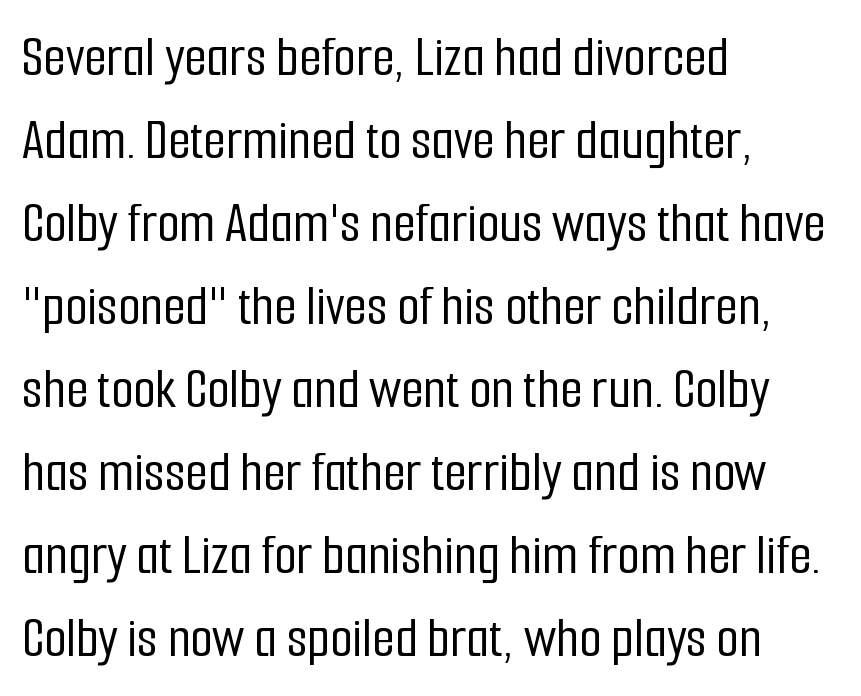
The block of text has a typical density, with ordinary space between rows. Character widths vary here, with narrow letters taking less room than wide ones. Where is the straight margin? On the left. The horizontal fit of the characters is conventional and even.
